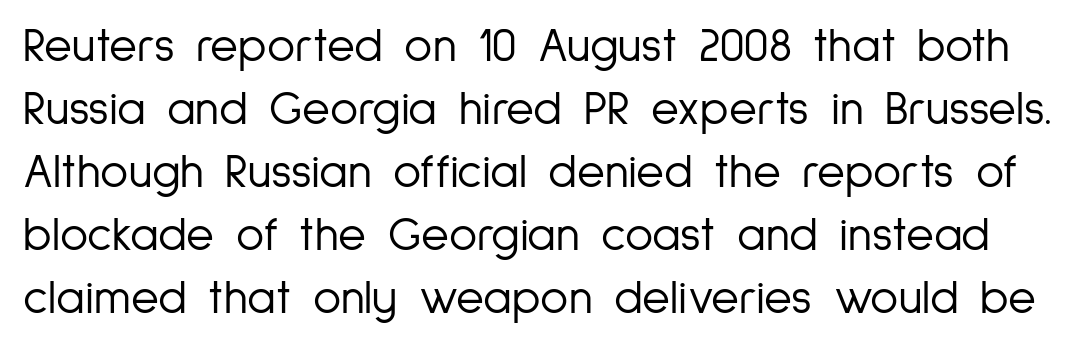
The image shows 48 px light, condensed sans-serif type, upright; set normal line spacing (1.31x), normal letter spacing, not underlined; low stroke contrast and a medium x-height.
